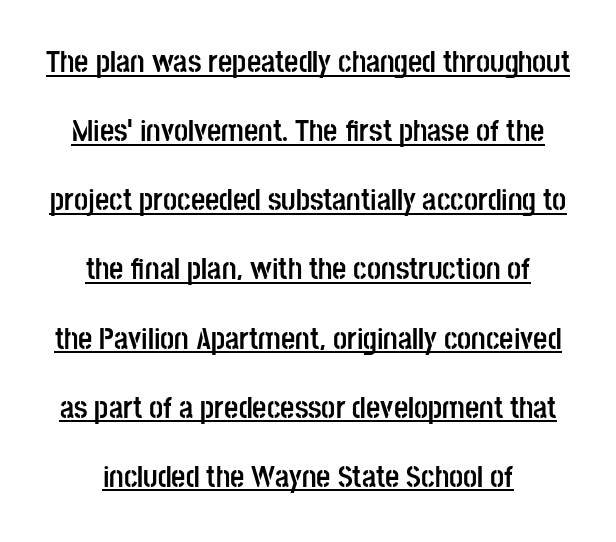
Q: Is the text bold? A: Yes.
Q: Is the text italic (slanted)? A: No, it is upright.
Q: Is the typeface a serif or a sans-serif typeface? A: Sans-serif.
Q: Is the text underlined? A: Yes.
Q: How is the paragraph aligned? A: Centered.
Q: Is the spacing between letters normal or unusually wide? A: Normal.
Q: Is the spacing between lines tight, normal or loose? A: Loose.
Q: Width (condensed, normal, or wide)? A: Condensed.
Q: Stroke contrast? A: Low.
Q: x-height? A: Large.
Q: Monospaced? A: No.
